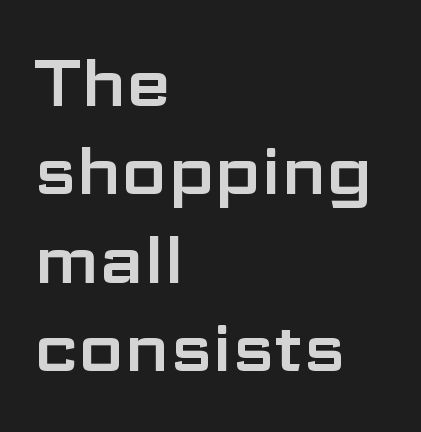
Q: Is the text italic (slanted)? A: No, it is upright.
Q: Is the typeface a serif or a sans-serif typeface? A: Sans-serif.
Q: Is the text underlined? A: No.
Q: How is the paragraph aligned? A: Left-aligned.
Q: Is the spacing between letters normal or unusually wide? A: Normal.
Q: Is the spacing between lines tight, normal or loose? A: Normal.
Q: Width (condensed, normal, or wide)? A: Wide.
Q: Stroke contrast? A: Low.
Q: x-height? A: Medium.
Q: Monospaced? A: No.
